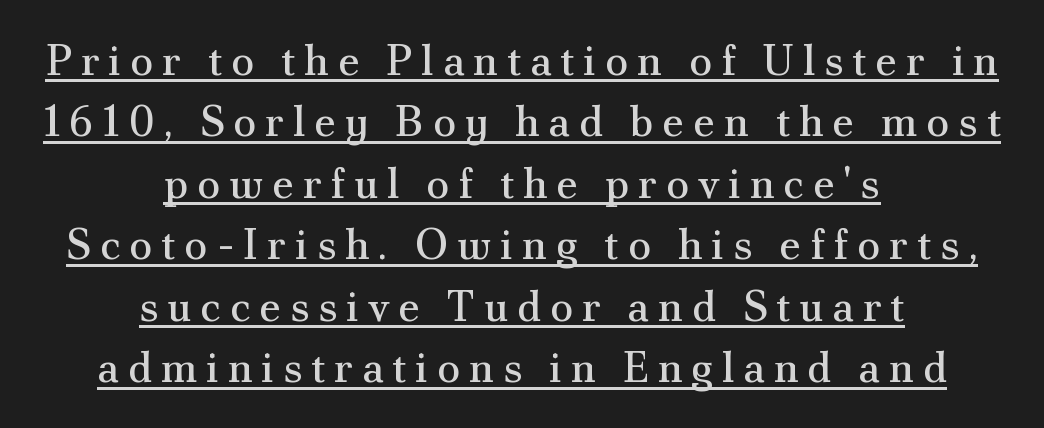
Summary of weight: not heavy and not bold. The rows are spaced the way most documents space them. You could only call the tracking loose — the letters float apart. Is the block centered? Yes — each line is placed symmetrically about the middle.
